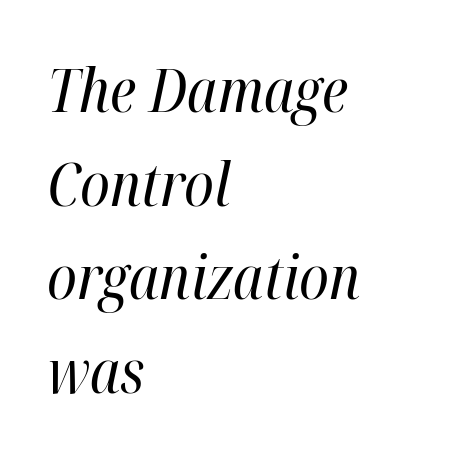
The image shows 60 px regular-weight, condensed type, italic (leaning right); set left-aligned, normal line spacing (1.56x), normal letter spacing, not underlined; high stroke contrast and a medium x-height.
